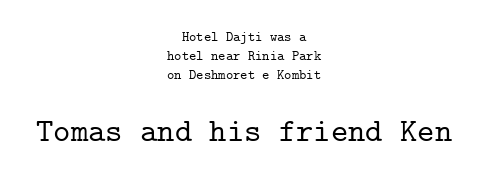
Every character here occupies the same horizontal width, giving the sample a typewriter-like rhythm. The font's upright variant was chosen for this text. Descenders are the only things crossing below the line. The second block has been scaled up relative to the first. The rendering uses a moderate line-height, typical for paragraphs. Alignment: centered.
